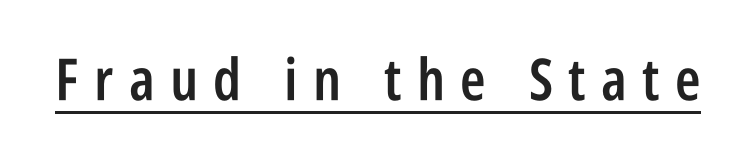
The image shows 58 px semibold, condensed sans-serif type, upright; set unusually wide letter spacing (+0.26 em), underlined; low stroke contrast and a large x-height.
